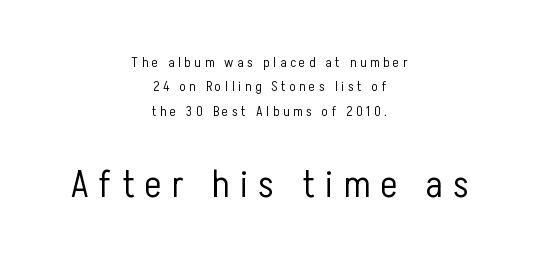
The image shows 39 px light, condensed sans-serif type, upright; set centered, line spacing 1.75x, unusually wide letter spacing (+0.27 em), not underlined; the second (bottom) block is 2.79x larger; low stroke contrast and a medium x-height.
